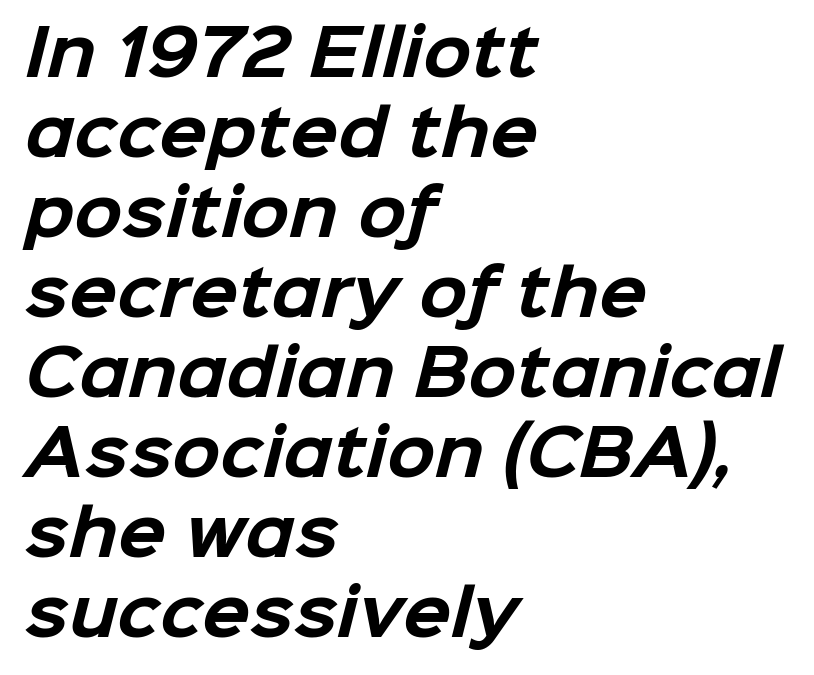
Q: Is the text bold? A: Yes.
Q: Is the typeface a serif or a sans-serif typeface? A: Sans-serif.
Q: Is the text underlined? A: No.
Q: How is the paragraph aligned? A: Left-aligned.
Q: Is the spacing between letters normal or unusually wide? A: Normal.
Q: Is the spacing between lines tight, normal or loose? A: Normal.
Q: Width (condensed, normal, or wide)? A: Normal.
Q: Stroke contrast? A: Low.
Q: x-height? A: Medium.
Q: Monospaced? A: No.
